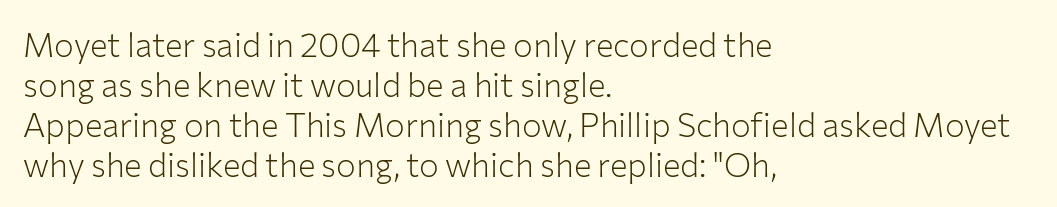
Stroke thickness stays within the range of a standard reading face or lighter. Lines of text with bare space underneath. The setting favours the left margin, as ordinary paragraphs usually do. Notice how the stems are strictly vertical — no italics here.
